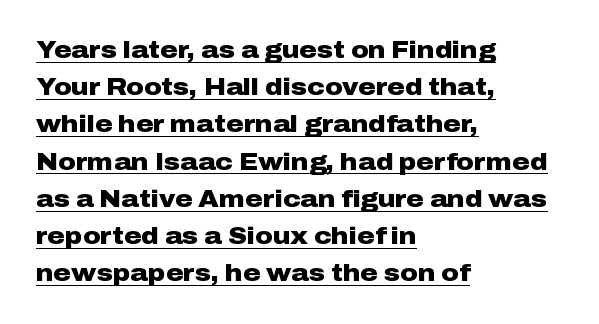
Q: Is the text bold? A: Yes.
Q: Is the text italic (slanted)? A: No, it is upright.
Q: Is the text underlined? A: Yes.
Q: How is the paragraph aligned? A: Left-aligned.
Q: Is the spacing between letters normal or unusually wide? A: Normal.
Q: Is the spacing between lines tight, normal or loose? A: Normal.
